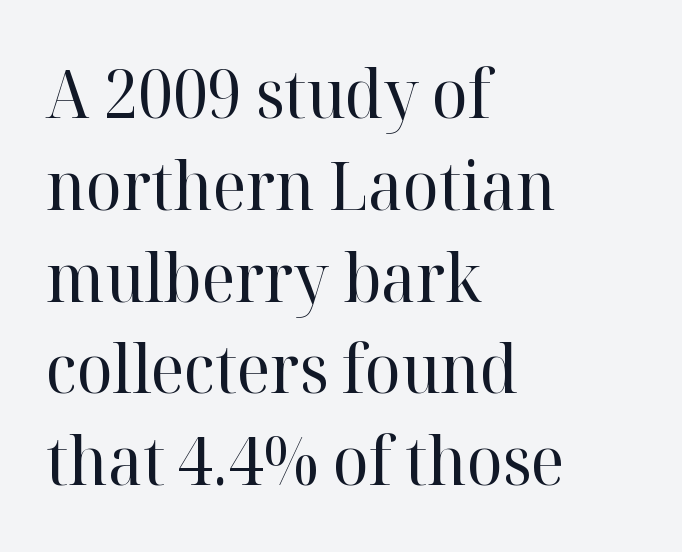
The image shows 67 px regular-weight serif type, upright; set left-aligned, normal line spacing (1.37x), normal letter spacing, not underlined; high stroke contrast and a medium x-height.
